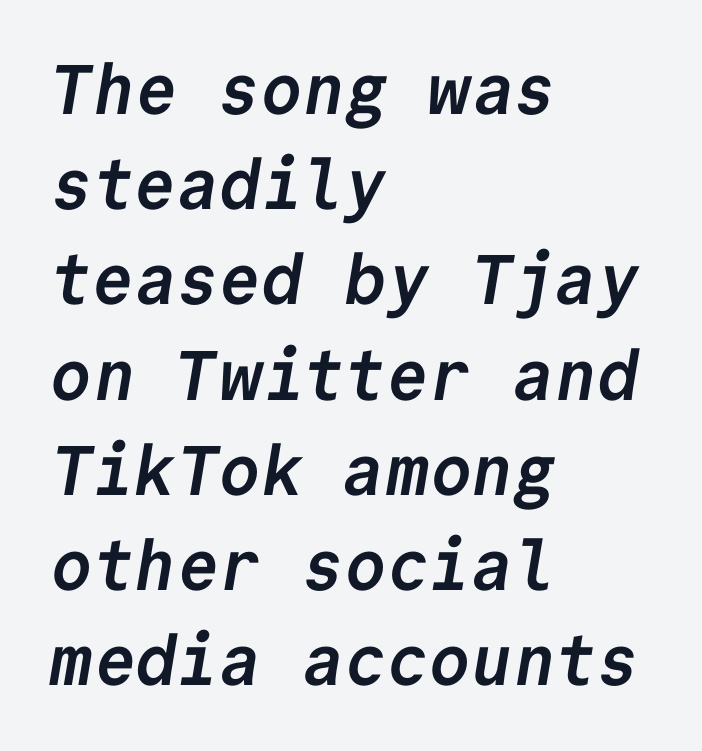
{"serif": "no", "bold": "yes", "weight": "semibold", "width": "normal", "stroke_contrast": "low", "x_height": "medium", "monospaced": "yes", "underline": "no", "align": "left", "line_spacing": "normal", "line_spacing_ratio": 1.36, "letter_spacing": "normal", "letter_spacing_em": 0.0, "glyph_px": 70}
